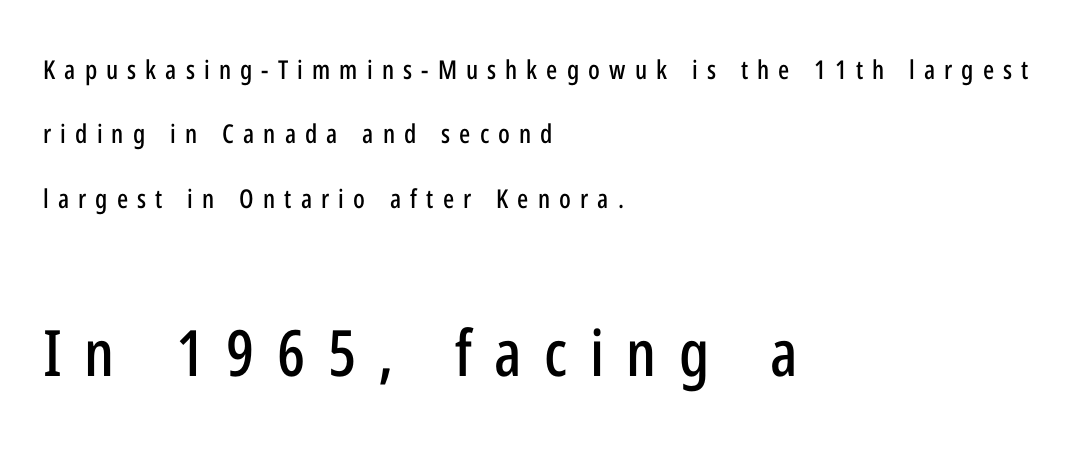
The image shows 64 px condensed sans-serif type, upright; set left-aligned, loose line spacing (2.48x), unusually wide letter spacing (+0.35 em), not underlined; the second (bottom) block is 2.46x larger; low stroke contrast and a medium x-height.
